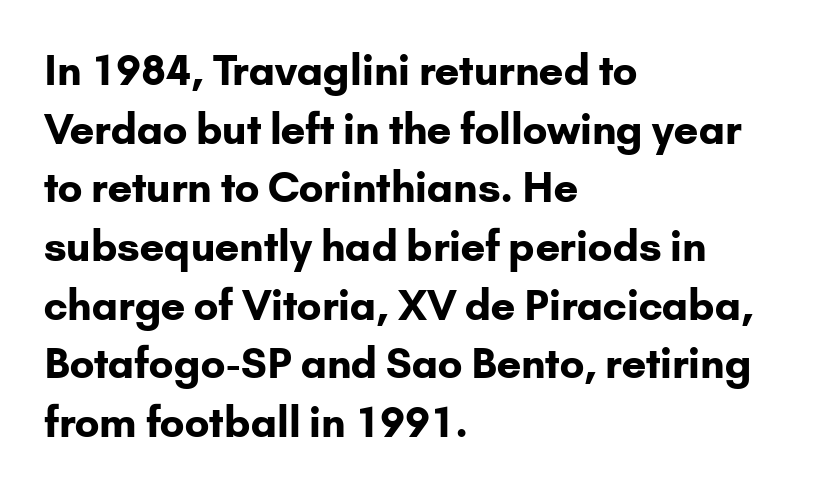
Q: Is the text bold? A: Yes.
Q: Is the text italic (slanted)? A: No, it is upright.
Q: Is the typeface a serif or a sans-serif typeface? A: Sans-serif.
Q: Is the text underlined? A: No.
Q: How is the paragraph aligned? A: Left-aligned.
Q: Is the spacing between letters normal or unusually wide? A: Normal.
Q: Is the spacing between lines tight, normal or loose? A: Normal.
Q: Width (condensed, normal, or wide)? A: Normal.
Q: Stroke contrast? A: Low.
Q: x-height? A: Small.
Q: Monospaced? A: No.
